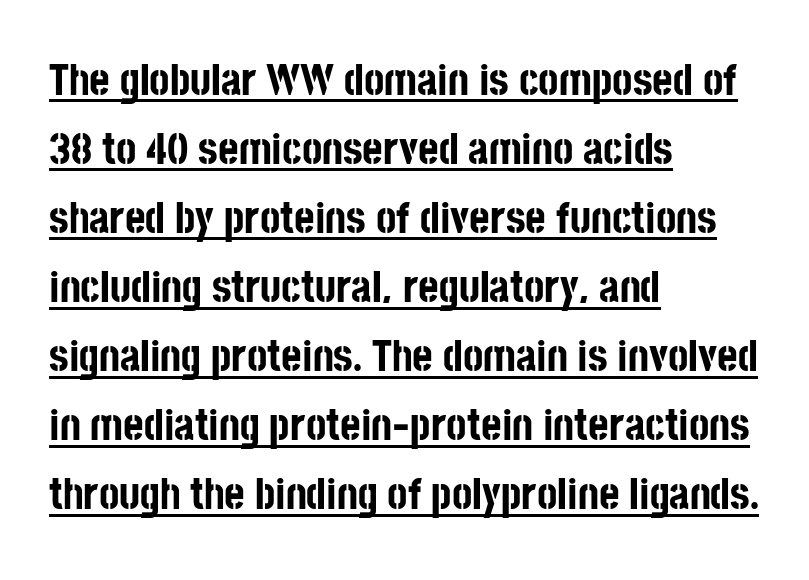
The image shows 44 px bold, condensed sans-serif type, upright; set left-aligned, normal line spacing (1.57x), normal letter spacing, underlined; low stroke contrast and a large x-height.
